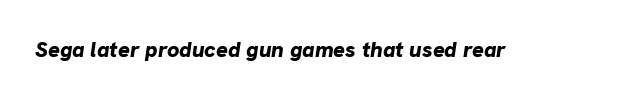
Q: Is the text bold? A: Yes.
Q: Is the text italic (slanted)? A: Yes, it leans right by about 8 degrees.
Q: Is the text underlined? A: No.
Q: Is the spacing between letters normal or unusually wide? A: Normal.
